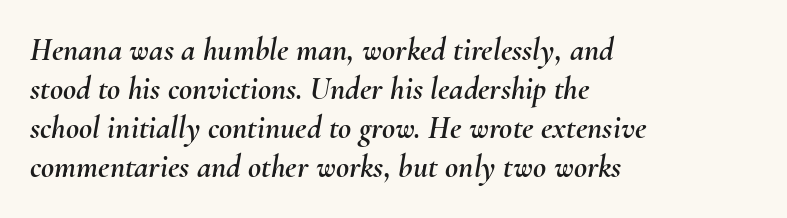
{"italic": "yes", "lean": "right", "slant_degrees": 10, "width": "normal", "stroke_contrast": "medium", "x_height": "small", "monospaced": "no", "underline": "no", "align": "left", "line_spacing_ratio": 1.22, "letter_spacing": "normal", "letter_spacing_em": 0.0, "glyph_px": 32}
